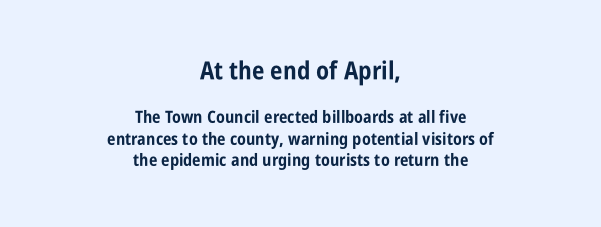
The image shows 25 px bold type, upright; set centered, normal line spacing (1.26x), normal letter spacing, not underlined; the first (top) block is 1.47x larger.
